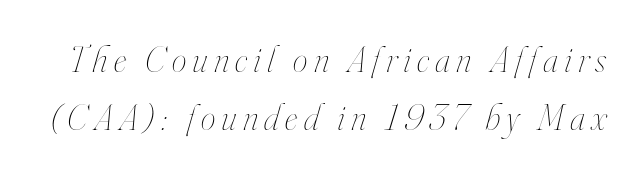
The rows are spaced the way most documents space them. Bare-footed words on every line. The typeface has the unassuming heft of standard copy or less. Italic? Definitely — the glyphs are oblique.
